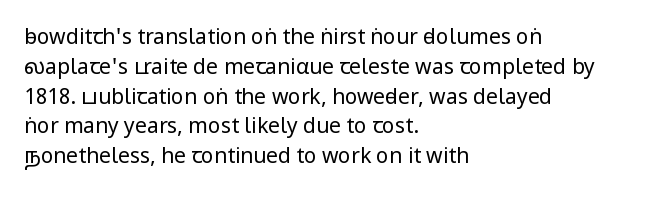
{"italic": "no", "bold": "no", "underline": "no", "align": "left", "line_spacing": "normal", "line_spacing_ratio": 1.42, "letter_spacing": "normal", "letter_spacing_em": 0.0, "glyph_px": 21}
